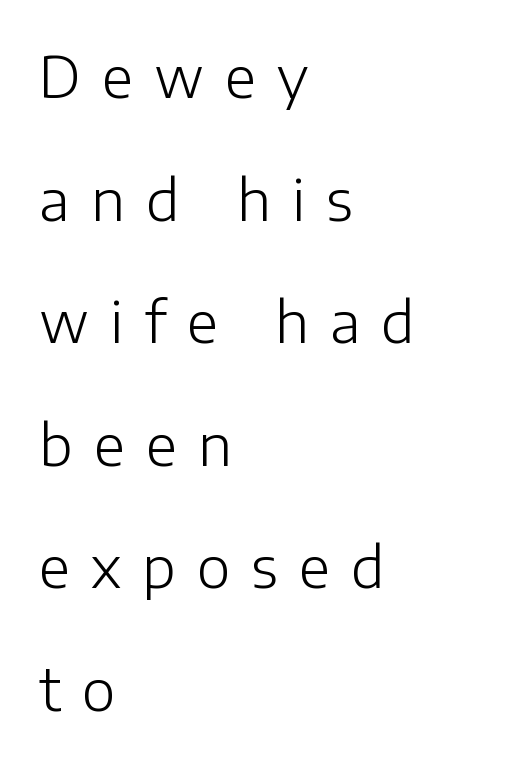
Q: Is the text bold? A: No.
Q: Is the text italic (slanted)? A: No, it is upright.
Q: Is the typeface a serif or a sans-serif typeface? A: Sans-serif.
Q: Is the text underlined? A: No.
Q: How is the paragraph aligned? A: Left-aligned.
Q: Is the spacing between letters normal or unusually wide? A: Unusually wide.
Q: Is the spacing between lines tight, normal or loose? A: Loose.
Q: Width (condensed, normal, or wide)? A: Normal.
Q: Stroke contrast? A: Low.
Q: x-height? A: Medium.
Q: Monospaced? A: No.
